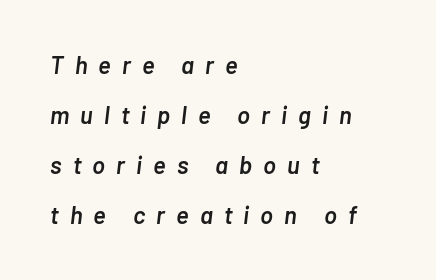
{"italic": "yes", "lean": "right", "slant_degrees": 7, "bold": "semi", "underline": "no", "align": "left", "line_spacing": "loose", "line_spacing_ratio": 2.09, "letter_spacing": "wide", "letter_spacing_em": 0.46, "glyph_px": 24}
